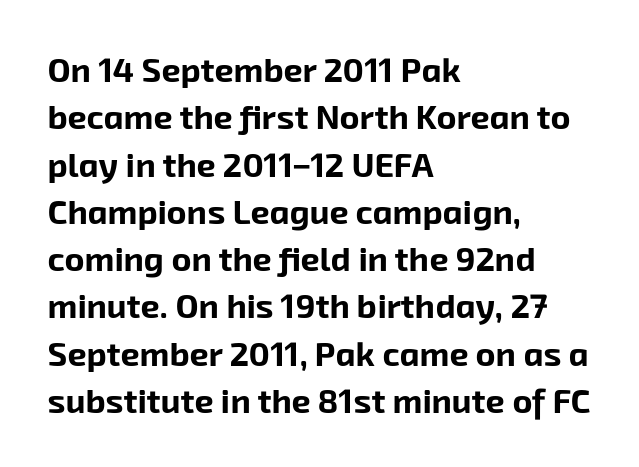
{"serif": "no", "bold": "yes", "weight": "bold", "width": "normal", "stroke_contrast": "low", "x_height": "medium", "monospaced": "no", "underline": "no", "align": "left", "line_spacing": "normal", "line_spacing_ratio": 1.39, "letter_spacing": "normal", "letter_spacing_em": 0.0, "glyph_px": 34}
